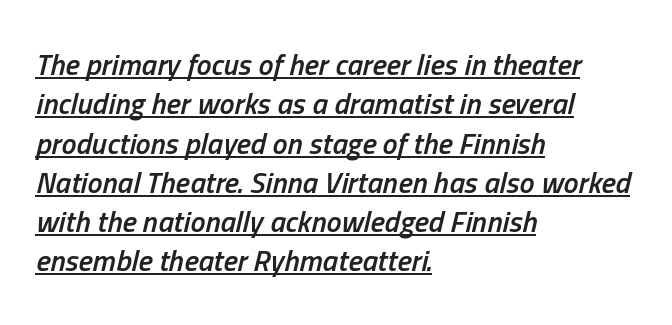
{"italic": "yes", "lean": "right", "slant_degrees": 13, "bold": "semi", "weight": "semibold", "width": "condensed", "stroke_contrast": "low", "x_height": "medium", "monospaced": "no", "underline": "yes", "align": "left", "line_spacing": "normal", "line_spacing_ratio": 1.31, "letter_spacing": "normal", "letter_spacing_em": 0.0, "glyph_px": 30}
